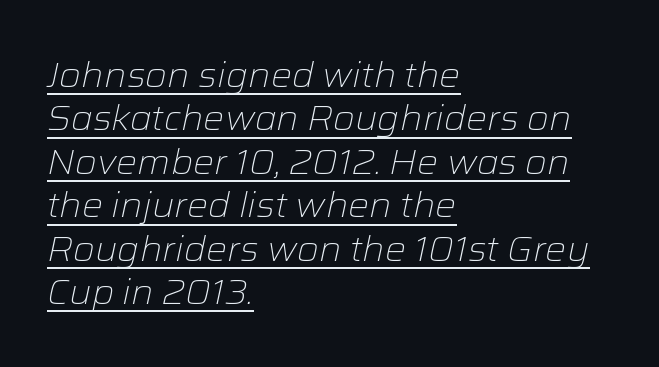
Q: Is the text bold? A: No.
Q: Is the text italic (slanted)? A: Yes, it leans right by about 12 degrees.
Q: Is the text underlined? A: Yes.
Q: How is the paragraph aligned? A: Left-aligned.
Q: Is the spacing between letters normal or unusually wide? A: Normal.
Q: Width (condensed, normal, or wide)? A: Normal.
Q: Stroke contrast? A: Low.
Q: x-height? A: Medium.
Q: Monospaced? A: No.
